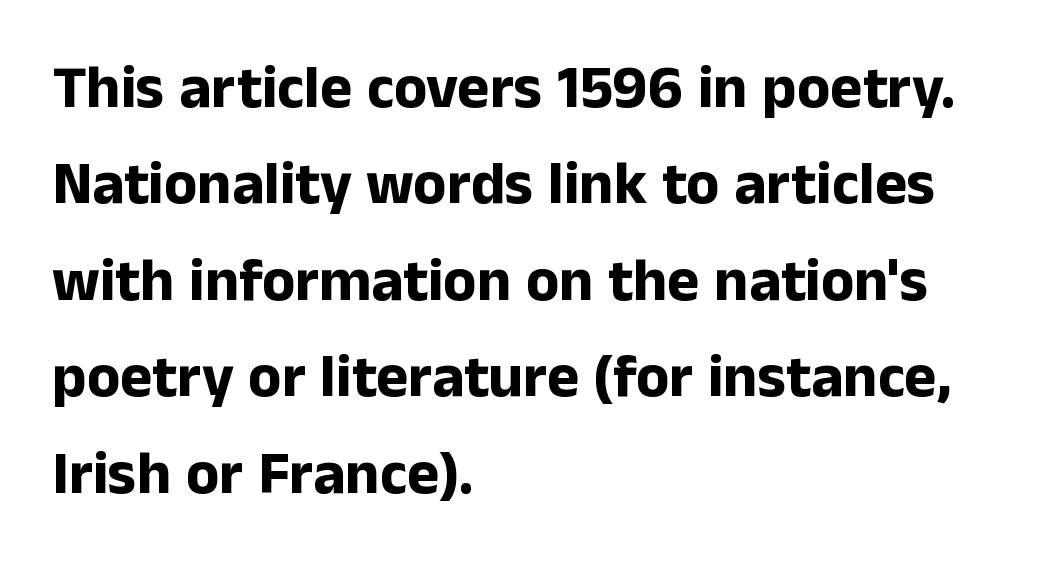
The image shows 61 px bold sans-serif type, upright; set left-aligned, normal line spacing (1.58x), normal letter spacing, not underlined; low stroke contrast and a medium x-height.
